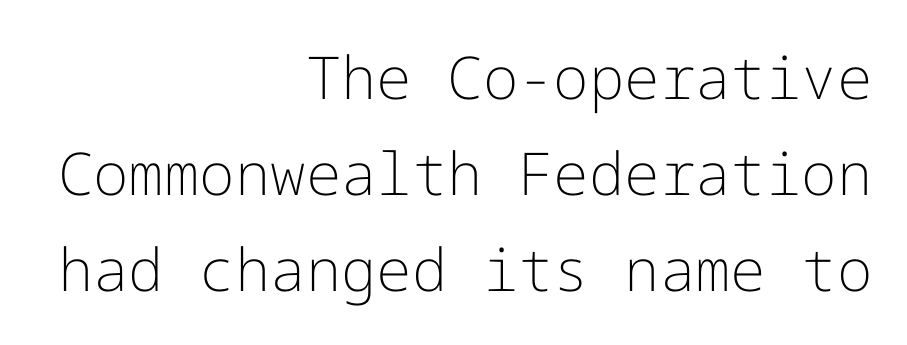
Observe the absence of serifs on each vertical stroke in this sample. A normal amount of white space separates one row of letters from the next. Posture: vertical. Type without underlining. Observe the ordinary spacing: letters are neighbours, not strangers. Typeset ragged left — the right edge is the straight one.
